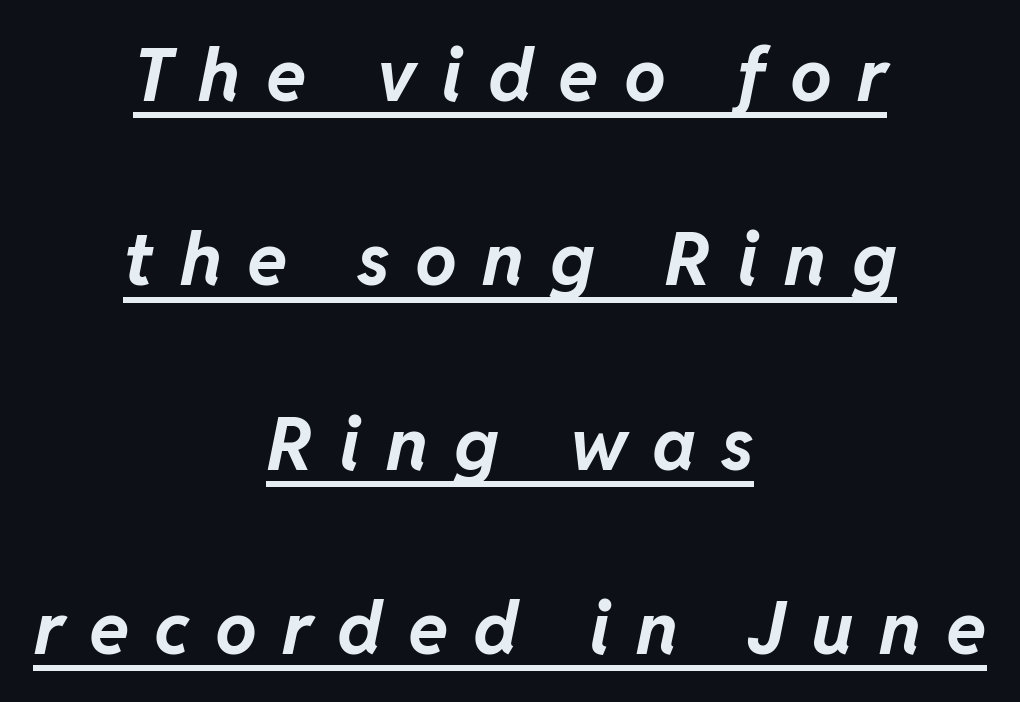
Q: Is the text bold? A: Yes.
Q: Is the text italic (slanted)? A: Yes, it leans right by about 11 degrees.
Q: Is the text underlined? A: Yes.
Q: How is the paragraph aligned? A: Centered.
Q: Is the spacing between letters normal or unusually wide? A: Unusually wide.
Q: Is the spacing between lines tight, normal or loose? A: Loose.
Q: Width (condensed, normal, or wide)? A: Normal.
Q: Stroke contrast? A: Low.
Q: x-height? A: Medium.
Q: Monospaced? A: No.
